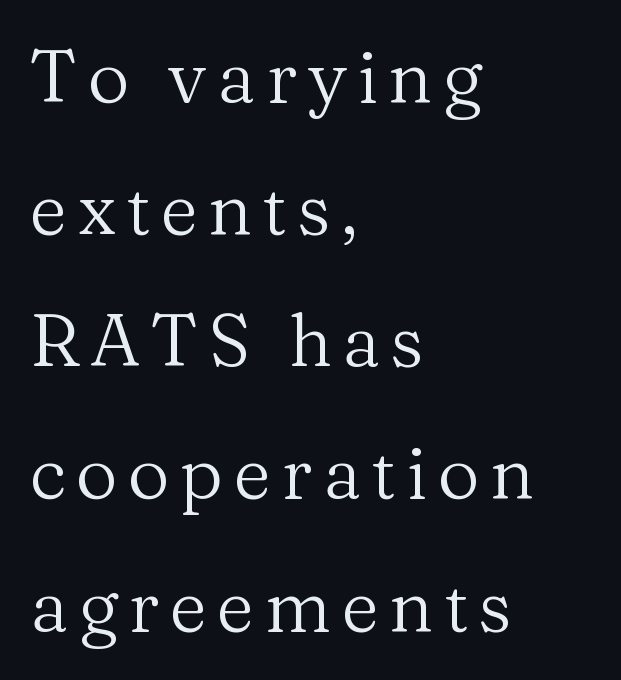
{"serif": "yes", "italic": "no", "bold": "no", "weight": "regular", "width": "normal", "stroke_contrast": "medium", "x_height": "medium", "monospaced": "no", "underline": "no", "align": "left", "line_spacing_ratio": 1.81, "glyph_px": 73}
